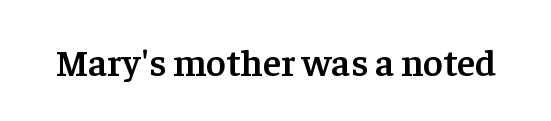
Q: Is the text bold? A: Semi-bold.
Q: Is the text italic (slanted)? A: No, it is upright.
Q: Is the typeface a serif or a sans-serif typeface? A: Serif.
Q: Is the text underlined? A: No.
Q: Is the spacing between letters normal or unusually wide? A: Normal.
Q: Width (condensed, normal, or wide)? A: Normal.
Q: Stroke contrast? A: Low.
Q: x-height? A: Medium.
Q: Monospaced? A: No.
